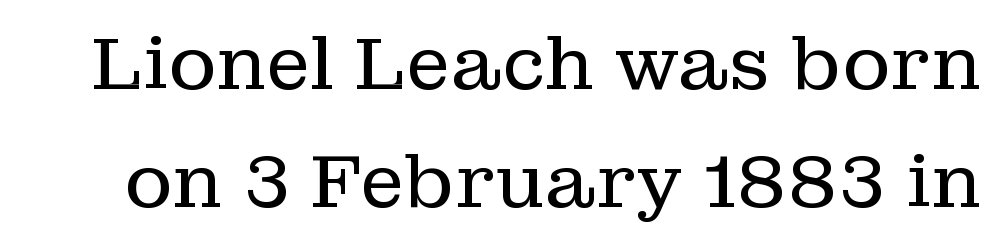
Q: Is the text bold? A: No.
Q: Is the text italic (slanted)? A: No, it is upright.
Q: Is the typeface a serif or a sans-serif typeface? A: Serif.
Q: Is the text underlined? A: No.
Q: Is the spacing between letters normal or unusually wide? A: Normal.
Q: Is the spacing between lines tight, normal or loose? A: Normal.
Q: Width (condensed, normal, or wide)? A: Normal.
Q: Stroke contrast? A: Low.
Q: x-height? A: Medium.
Q: Monospaced? A: No.
